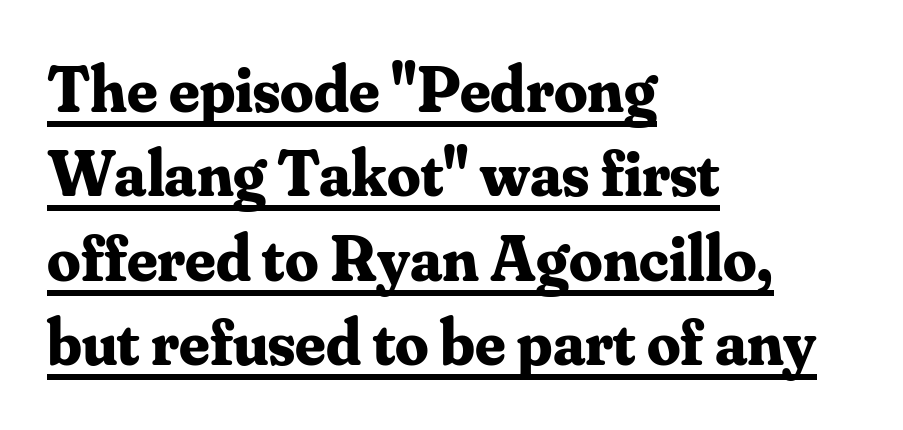
{"serif": "yes", "italic": "no", "bold": "yes", "weight": "bold", "width": "normal", "stroke_contrast": "medium", "x_height": "small", "monospaced": "no", "underline": "yes", "align": "left", "line_spacing": "normal", "line_spacing_ratio": 1.28, "letter_spacing": "normal", "letter_spacing_em": 0.0, "glyph_px": 66}
